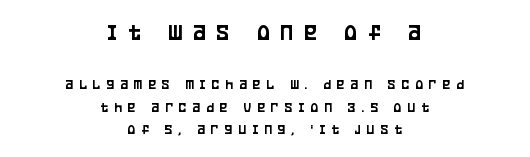
Anything drawn beneath the words? Only blank space. These lines are centered, leaving both edges ragged. A typesetter would mark this as roman, not italic. Typesetter's note — upper block bumped up in size, lower block left smaller. Summary of vertical rhythm: regular, with standard interline spacing. Is the letter spacing exaggerated? Yes — the characters are pushed far apart.
